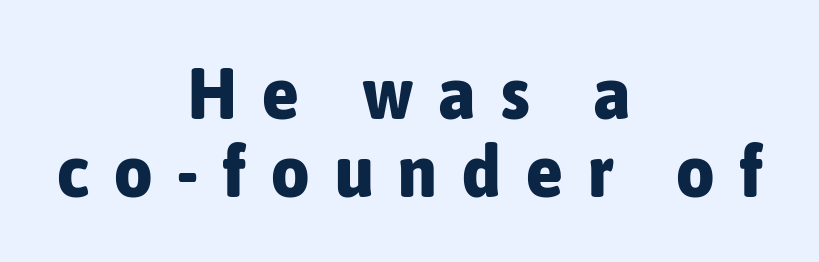
Q: Is the text bold? A: Yes.
Q: Is the text italic (slanted)? A: No, it is upright.
Q: Is the typeface a serif or a sans-serif typeface? A: Sans-serif.
Q: Is the text underlined? A: No.
Q: How is the paragraph aligned? A: Centered.
Q: Is the spacing between letters normal or unusually wide? A: Unusually wide.
Q: Is the spacing between lines tight, normal or loose? A: Tight.
Q: Width (condensed, normal, or wide)? A: Condensed.
Q: Stroke contrast? A: Low.
Q: x-height? A: Medium.
Q: Monospaced? A: No.
